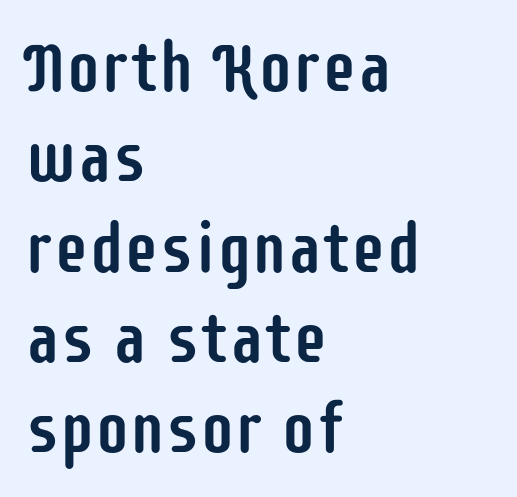
The image shows 70 px condensed sans-serif type, upright; set left-aligned, normal line spacing (1.29x), normal letter spacing, not underlined; low stroke contrast and a large x-height.
